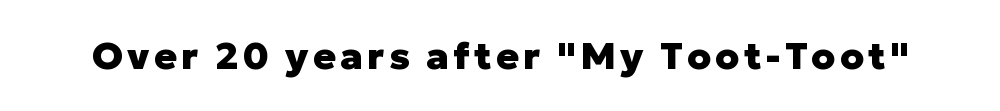
{"serif": "no", "italic": "no", "bold": "yes", "weight": "heavy", "width": "normal", "stroke_contrast": "low", "x_height": "medium", "monospaced": "no", "underline": "no", "glyph_px": 38}
